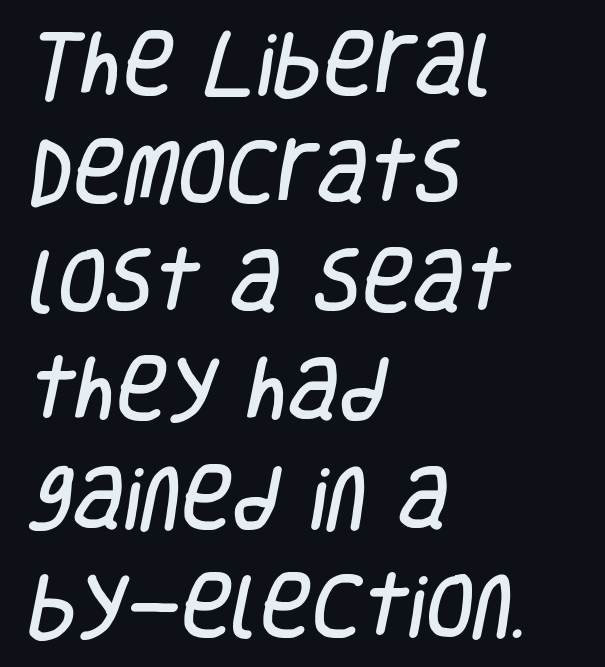
{"serif": "no", "width": "condensed", "stroke_contrast": "low", "x_height": "large", "monospaced": "no", "underline": "no", "align": "left", "line_spacing": "normal", "line_spacing_ratio": 1.55, "letter_spacing": "normal", "letter_spacing_em": 0.0, "glyph_px": 70}
